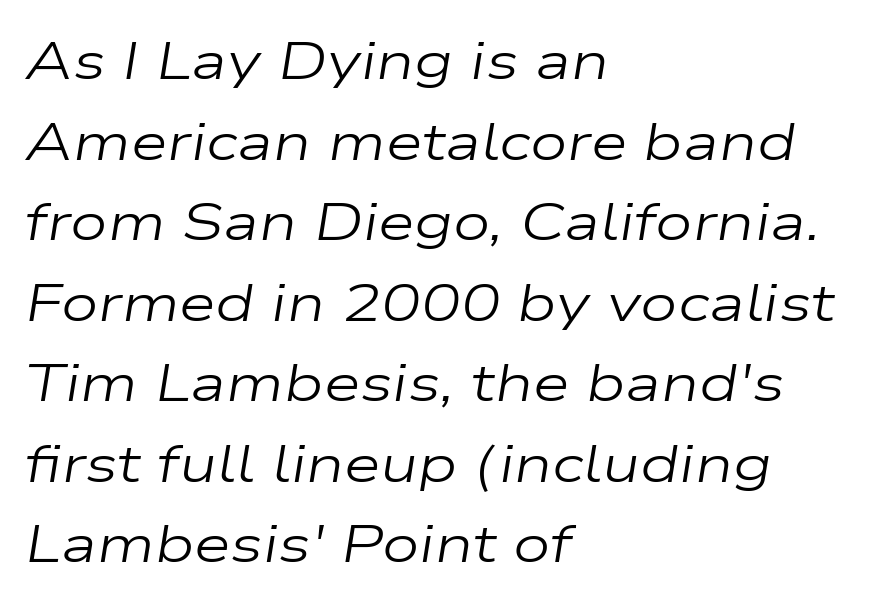
{"italic": "yes", "lean": "right", "slant_degrees": 9, "bold": "no", "weight": "regular", "width": "wide", "stroke_contrast": "low", "x_height": "medium", "monospaced": "no", "underline": "no", "align": "left", "line_spacing": "normal", "line_spacing_ratio": 1.52, "letter_spacing": "normal", "letter_spacing_em": 0.0, "glyph_px": 53}
